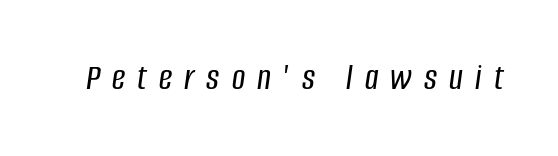
Characters follow at a spacing far wider than the type designer built in. Spacing verdict: proportional, widths tailored to each character. Underline: absent. There's an unmistakable incline to the writing here.
